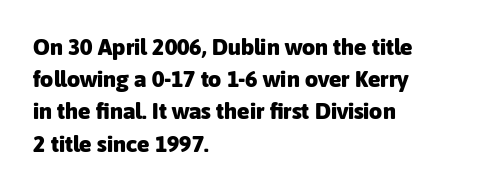
Teacher's note: observe the even left margin — that is flush-left alignment. Tracking here is standard; glyphs follow each other at the usual distance. Horizontal bands of white between lines are of average thickness. Is the type bold? Yes — the strokes are clearly thick and heavy. This is the regular roman posture of the typeface.
